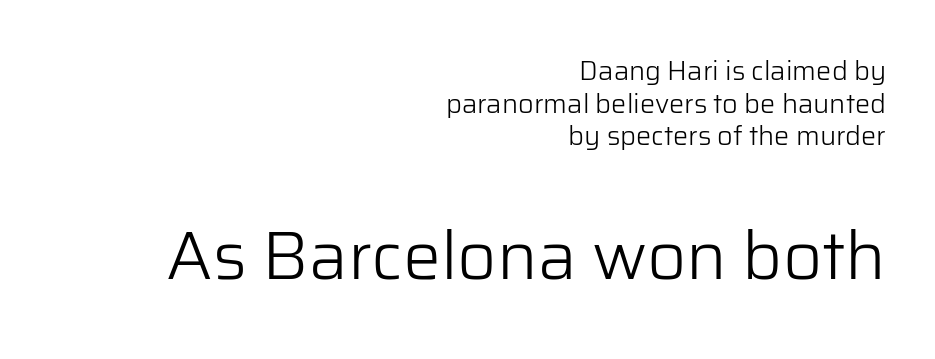
The image shows 68 px light sans-serif type, upright; set right-aligned, line spacing 1.21x, normal letter spacing, not underlined; the second (bottom) block is 2.52x larger; low stroke contrast and a medium x-height.
